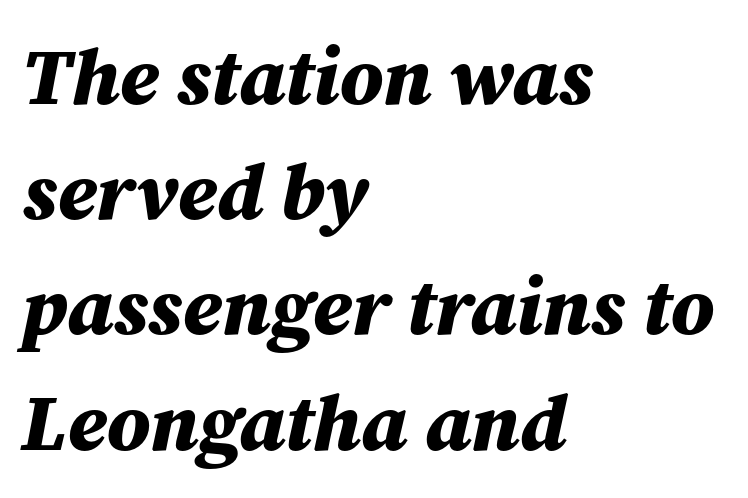
{"italic": "yes", "lean": "right", "slant_degrees": 12, "bold": "yes", "weight": "bold", "width": "normal", "stroke_contrast": "medium", "x_height": "medium", "monospaced": "no", "underline": "no", "align": "left", "line_spacing": "normal", "line_spacing_ratio": 1.44, "letter_spacing": "normal", "letter_spacing_em": 0.0, "glyph_px": 80}
